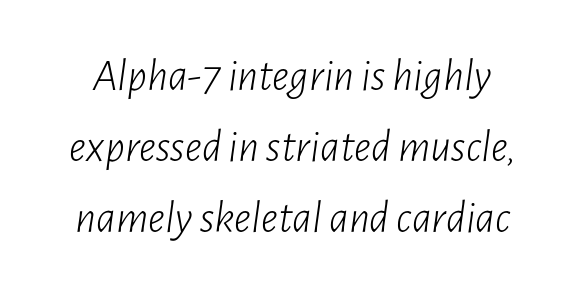
{"italic": "yes", "lean": "right", "slant_degrees": 7, "bold": "no", "weight": "light", "width": "condensed", "stroke_contrast": "low", "x_height": "medium", "monospaced": "no", "underline": "no", "line_spacing": "normal", "line_spacing_ratio": 1.54, "letter_spacing": "normal", "letter_spacing_em": 0.0, "glyph_px": 46}
